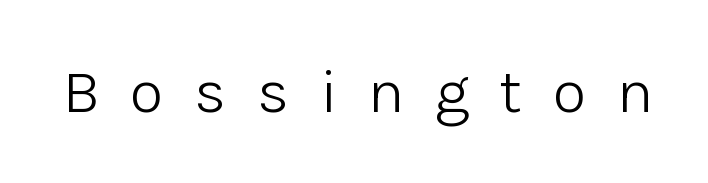
The image shows 62 px light sans-serif type, upright; set unusually wide letter spacing (+0.49 em), not underlined; low stroke contrast and a medium x-height.
